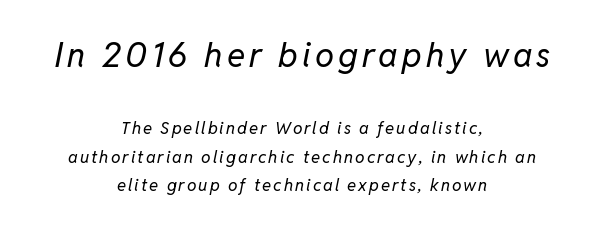
Q: Is the text bold? A: No.
Q: Is the text italic (slanted)? A: Yes, it leans right by about 11 degrees.
Q: Is the text underlined? A: No.
Q: How is the paragraph aligned? A: Centered.
Q: Is the spacing between lines tight, normal or loose? A: Normal.
Q: Which block of text is set in a larger size, the first (top) or the second (bottom)? A: The first (top) one.
Q: Width (condensed, normal, or wide)? A: Normal.
Q: Stroke contrast? A: Low.
Q: x-height? A: Medium.
Q: Monospaced? A: No.
